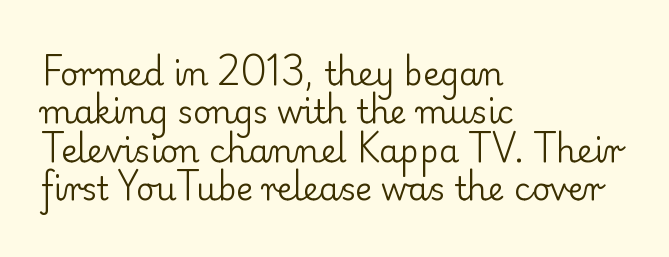
A typesetter would label this face a serif. The face used here is proportionally spaced, like ordinary book or web type. The face looks like a standard text weight, possibly lighter. Honestly, there is no underline to notice here at all.
